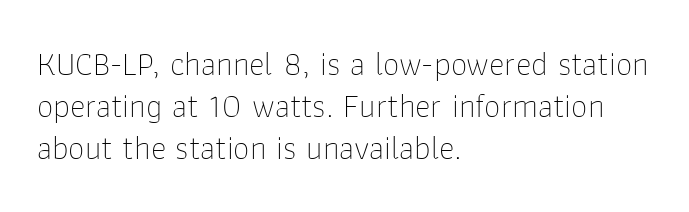
Q: Is the text bold? A: No.
Q: Is the text italic (slanted)? A: No, it is upright.
Q: Is the typeface a serif or a sans-serif typeface? A: Sans-serif.
Q: Is the text underlined? A: No.
Q: How is the paragraph aligned? A: Left-aligned.
Q: Is the spacing between letters normal or unusually wide? A: Normal.
Q: Is the spacing between lines tight, normal or loose? A: Normal.
Q: Width (condensed, normal, or wide)? A: Normal.
Q: Stroke contrast? A: Low.
Q: x-height? A: Medium.
Q: Monospaced? A: No.
